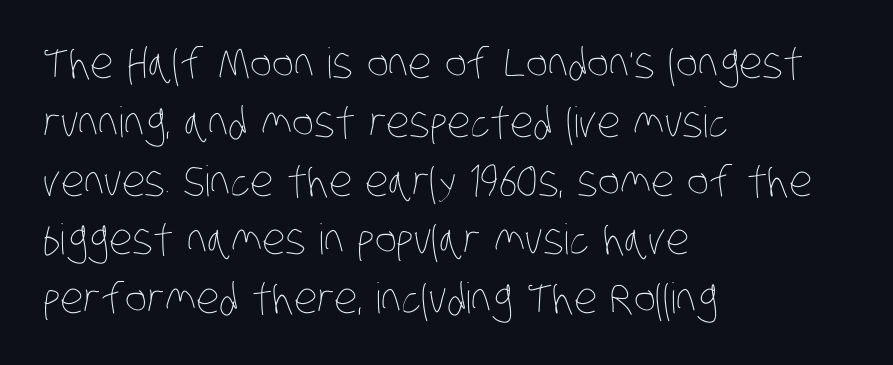
{"bold": "no", "weight": "thin", "width": "condensed", "stroke_contrast": "low", "x_height": "large", "monospaced": "no", "underline": "no", "align": "left", "line_spacing": "normal", "line_spacing_ratio": 1.4, "letter_spacing": "normal", "letter_spacing_em": 0.0, "glyph_px": 42}
